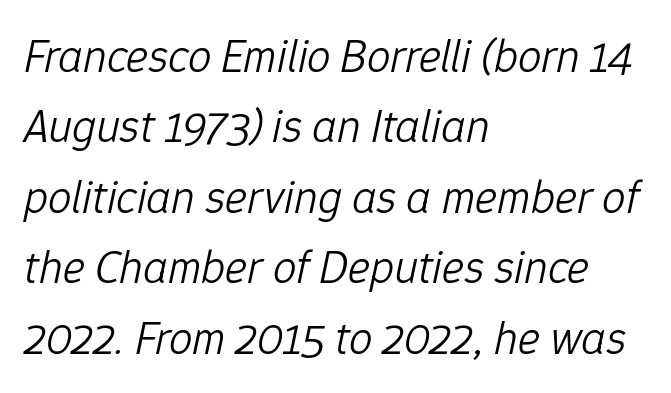
Weight class: somewhere from thin through regular. Baseline-to-baseline distance is the conventional proportion of letter height. This rendering uses left alignment, leaving the right contour irregular. The passage shown is not underscored anywhere. Is the type slanted? Yes — the strokes lean at a clear angle.
